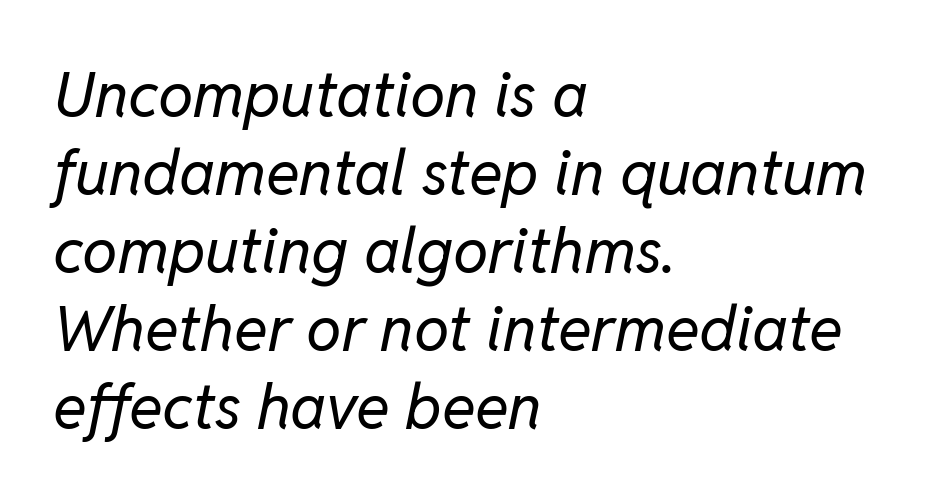
The image shows 63 px regular-weight type, italic (leaning right); set left-aligned, line spacing 1.24x, normal letter spacing, not underlined; low stroke contrast and a medium x-height.
